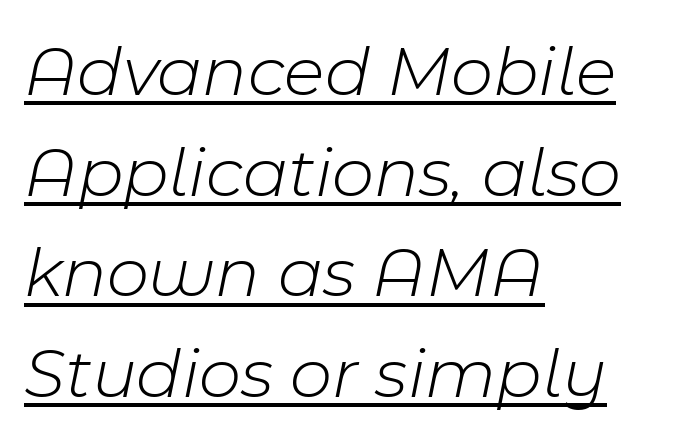
Q: Is the text bold? A: No.
Q: Is the text italic (slanted)? A: Yes, it leans right by about 11 degrees.
Q: Is the text underlined? A: Yes.
Q: How is the paragraph aligned? A: Left-aligned.
Q: Is the spacing between letters normal or unusually wide? A: Normal.
Q: Is the spacing between lines tight, normal or loose? A: Normal.
Q: Width (condensed, normal, or wide)? A: Normal.
Q: Stroke contrast? A: Low.
Q: x-height? A: Medium.
Q: Monospaced? A: No.
